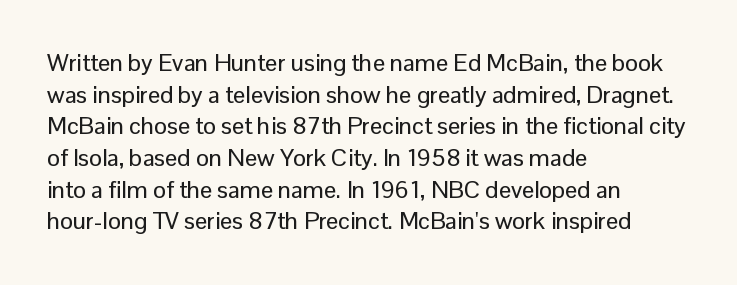
The letterforms sit shoulder to shoulder at normal distance. In terms of leading, this rendering sits right in the middle. The rendering anchors every line to the left-hand side. Style check: upright.
